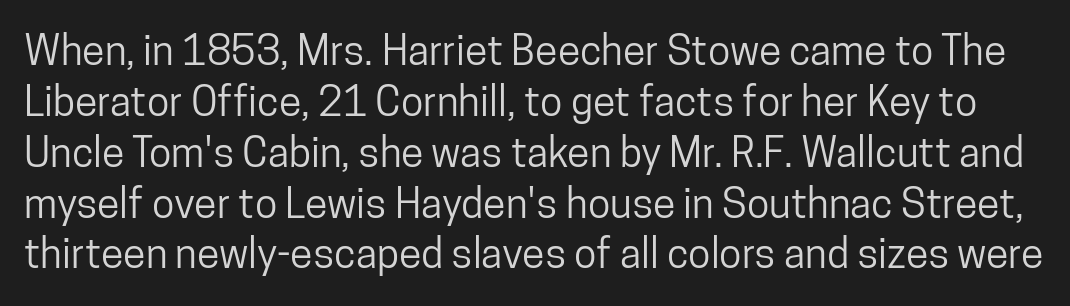
Q: Is the text italic (slanted)? A: No, it is upright.
Q: Is the typeface a serif or a sans-serif typeface? A: Sans-serif.
Q: Is the text underlined? A: No.
Q: Is the spacing between letters normal or unusually wide? A: Normal.
Q: Width (condensed, normal, or wide)? A: Condensed.
Q: Stroke contrast? A: Low.
Q: x-height? A: Medium.
Q: Monospaced? A: No.
